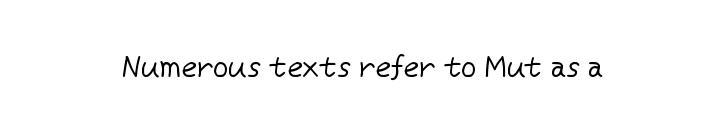
The image shows 30 px regular-weight sans-serif type, upright; set normal letter spacing, not underlined; low stroke contrast and a medium x-height.
